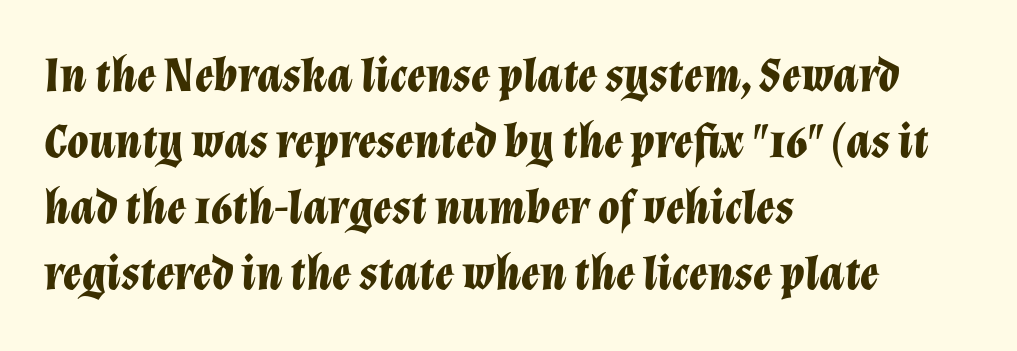
{"italic": "yes", "lean": "right", "slant_degrees": 12, "bold": "yes", "weight": "bold", "width": "normal", "stroke_contrast": "low", "x_height": "medium", "monospaced": "no", "underline": "no", "align": "left", "line_spacing": "normal", "line_spacing_ratio": 1.35, "letter_spacing": "normal", "letter_spacing_em": 0.0, "glyph_px": 49}
